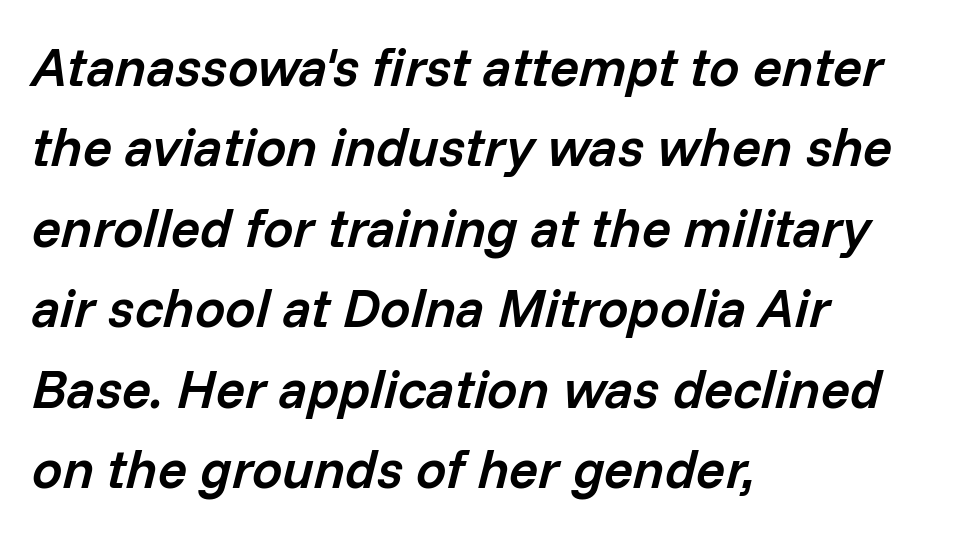
Q: Is the text bold? A: Semi-bold.
Q: Is the text italic (slanted)? A: Yes, it leans right by about 14 degrees.
Q: Is the text underlined? A: No.
Q: How is the paragraph aligned? A: Left-aligned.
Q: Is the spacing between letters normal or unusually wide? A: Normal.
Q: Is the spacing between lines tight, normal or loose? A: Normal.
Q: Width (condensed, normal, or wide)? A: Normal.
Q: Stroke contrast? A: Low.
Q: x-height? A: Medium.
Q: Monospaced? A: No.
